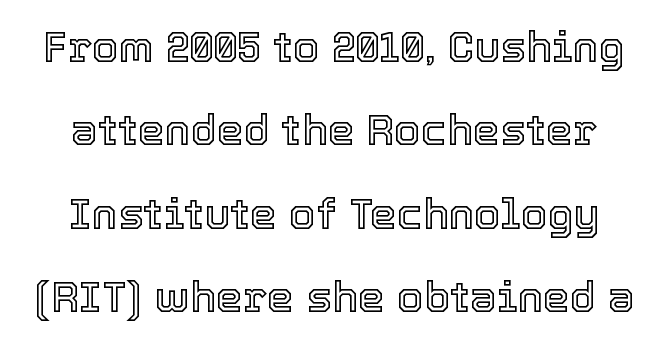
{"italic": "no", "width": "normal", "x_height": "medium", "monospaced": "no", "underline": "no", "line_spacing": "loose", "line_spacing_ratio": 1.94, "letter_spacing": "normal", "letter_spacing_em": 0.0, "glyph_px": 43}
